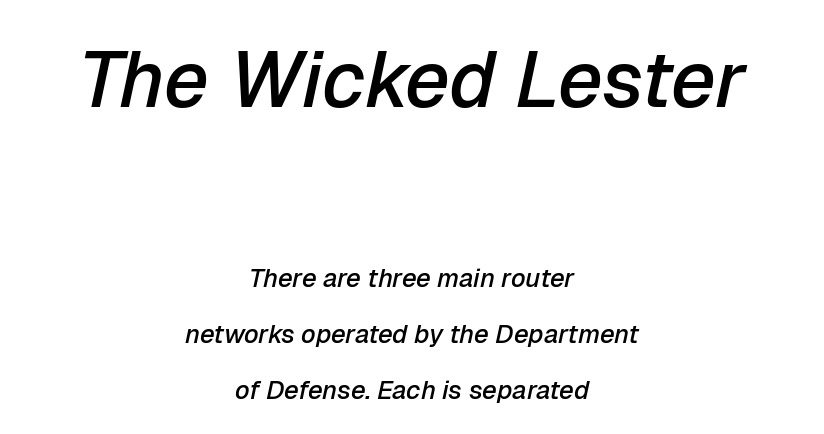
Q: Is the text bold? A: Semi-bold.
Q: Is the text italic (slanted)? A: Yes, it leans right by about 12 degrees.
Q: Is the text underlined? A: No.
Q: How is the paragraph aligned? A: Centered.
Q: Is the spacing between letters normal or unusually wide? A: Normal.
Q: Is the spacing between lines tight, normal or loose? A: Loose.
Q: Which block of text is set in a larger size, the first (top) or the second (bottom)? A: The first (top) one.
Q: Width (condensed, normal, or wide)? A: Normal.
Q: Stroke contrast? A: Low.
Q: x-height? A: Medium.
Q: Monospaced? A: No.
